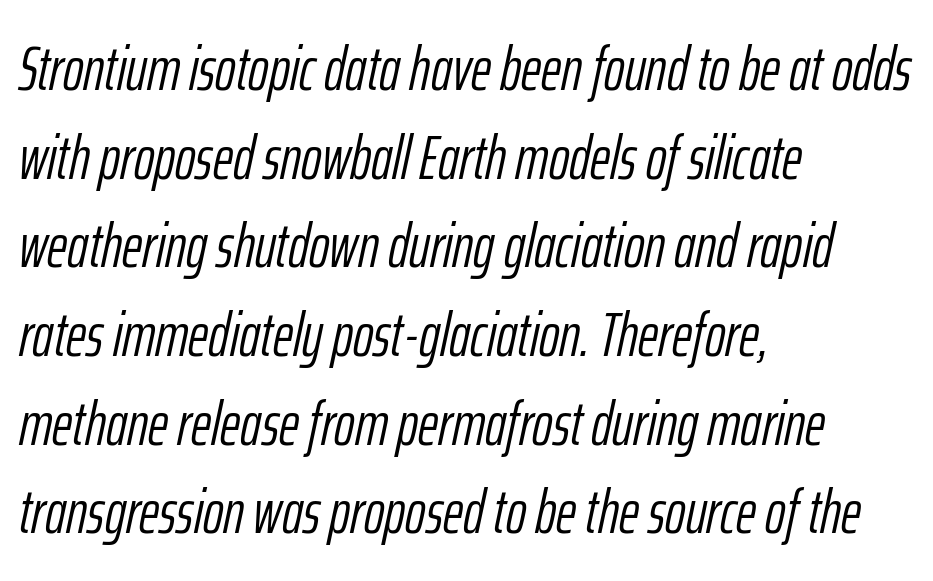
The image shows 62 px light, condensed type, italic (leaning right); set left-aligned, normal line spacing (1.43x), normal letter spacing, not underlined; low stroke contrast and a medium x-height.
